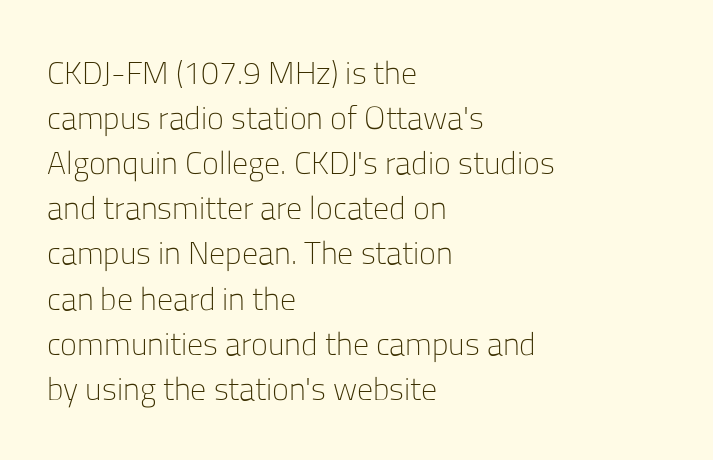
The image shows 32 px light sans-serif type, upright; set left-aligned, normal line spacing (1.41x), normal letter spacing, not underlined; low stroke contrast and a medium x-height.
